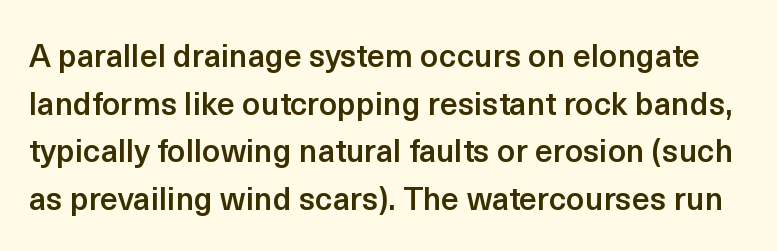
Varying glyph widths throughout — classic text-font behaviour. Vertical spacing — default. The specimen omits any rule beneath the text block's lines. Upright lettering throughout. The rendering shows plain stroke endings on the letterforms — a sans-serif design.
